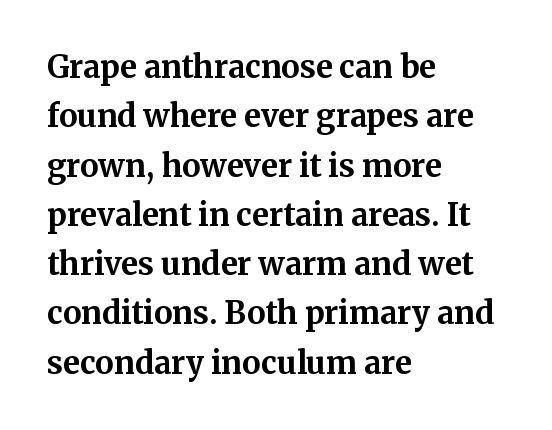
{"serif": "yes", "italic": "no", "bold": "yes", "weight": "bold", "width": "normal", "stroke_contrast": "medium", "x_height": "medium", "monospaced": "no", "underline": "no", "align": "left", "line_spacing": "normal", "line_spacing_ratio": 1.59, "letter_spacing": "normal", "letter_spacing_em": 0.0, "glyph_px": 31}
